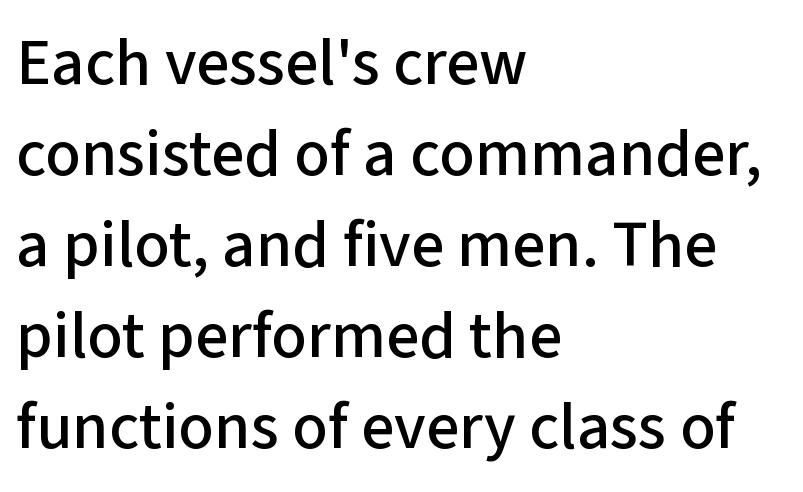
{"serif": "no", "italic": "no", "width": "normal", "stroke_contrast": "low", "x_height": "medium", "monospaced": "no", "underline": "no", "align": "left", "line_spacing": "normal", "line_spacing_ratio": 1.38, "letter_spacing": "normal", "letter_spacing_em": 0.0, "glyph_px": 66}
